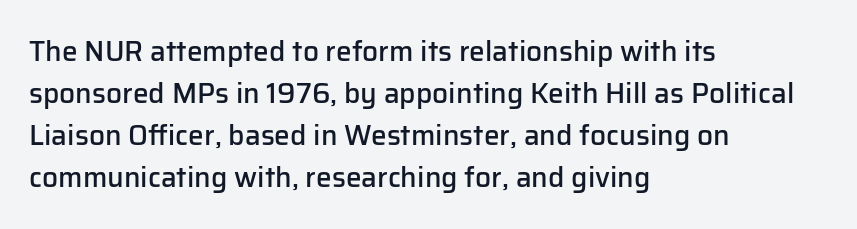
{"serif": "no", "italic": "no", "bold": "semi", "weight": "semibold", "width": "normal", "stroke_contrast": "low", "x_height": "medium", "monospaced": "no", "underline": "no", "align": "left", "line_spacing": "normal", "line_spacing_ratio": 1.5, "letter_spacing": "normal", "letter_spacing_em": 0.0, "glyph_px": 28}
